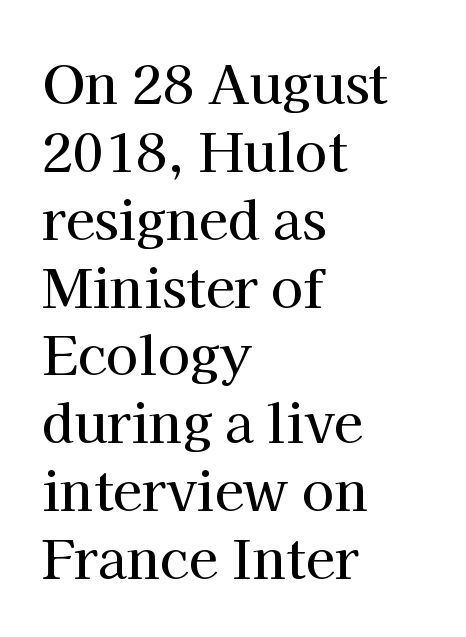
{"serif": "yes", "italic": "no", "width": "normal", "stroke_contrast": "high", "x_height": "medium", "monospaced": "no", "underline": "no", "align": "left", "line_spacing": "normal", "line_spacing_ratio": 1.28, "letter_spacing": "normal", "letter_spacing_em": 0.0, "glyph_px": 53}
